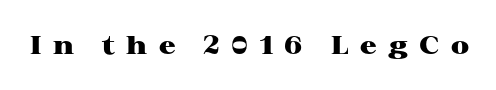
The image shows 26 px bold type, upright; set unusually wide letter spacing (+0.44 em), not underlined.
